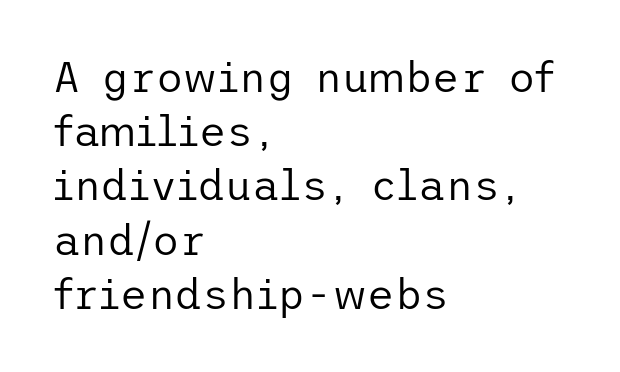
To sum up the face: it is a sans, with no serifs. The line-height multiplier appears to be the usual default. Students, note that the glyphs here touch the page at normal intervals. Every row of glyphs begins at an identical x-position on the left. The gap between lines stays unmarked.
